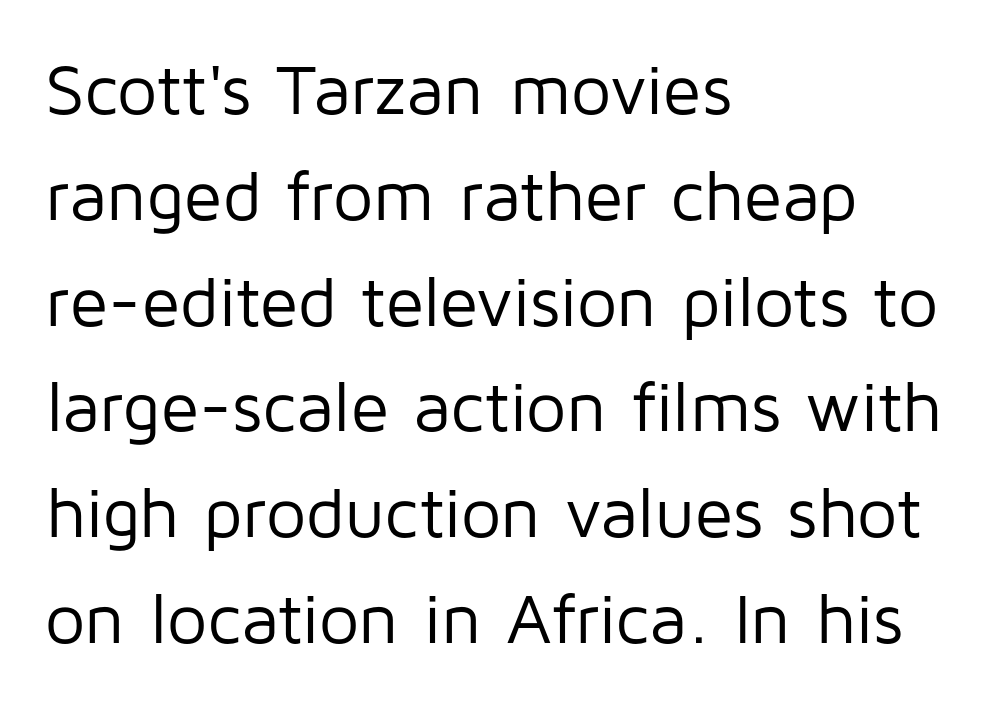
The image shows 71 px regular-weight sans-serif type, upright; set left-aligned, normal line spacing (1.49x), normal letter spacing, not underlined; low stroke contrast and a medium x-height.
